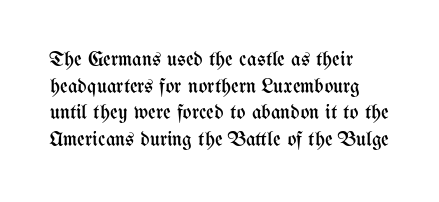
The image shows 21 px text type, upright; set left-aligned, normal line spacing (1.27x), normal letter spacing, not underlined.
